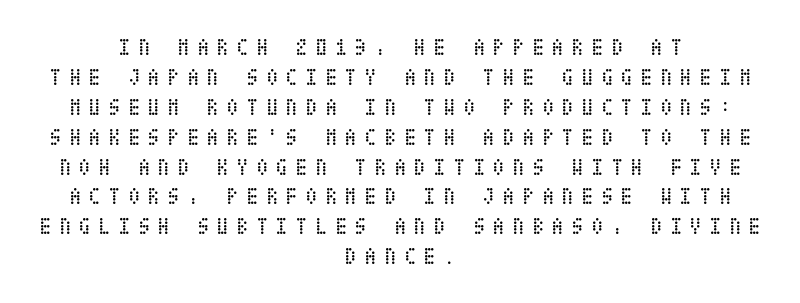
The image shows 23 px text type, upright; set centered, normal line spacing (1.3x), unusually wide letter spacing (+0.31 em), not underlined.
